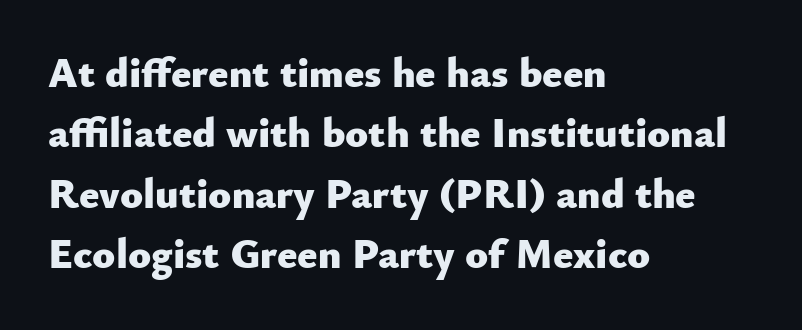
Q: Is the text bold? A: Yes.
Q: Is the text italic (slanted)? A: No, it is upright.
Q: Is the typeface a serif or a sans-serif typeface? A: Sans-serif.
Q: Is the text underlined? A: No.
Q: How is the paragraph aligned? A: Left-aligned.
Q: Is the spacing between letters normal or unusually wide? A: Normal.
Q: Is the spacing between lines tight, normal or loose? A: Normal.
Q: Width (condensed, normal, or wide)? A: Normal.
Q: Stroke contrast? A: Low.
Q: x-height? A: Small.
Q: Monospaced? A: No.
